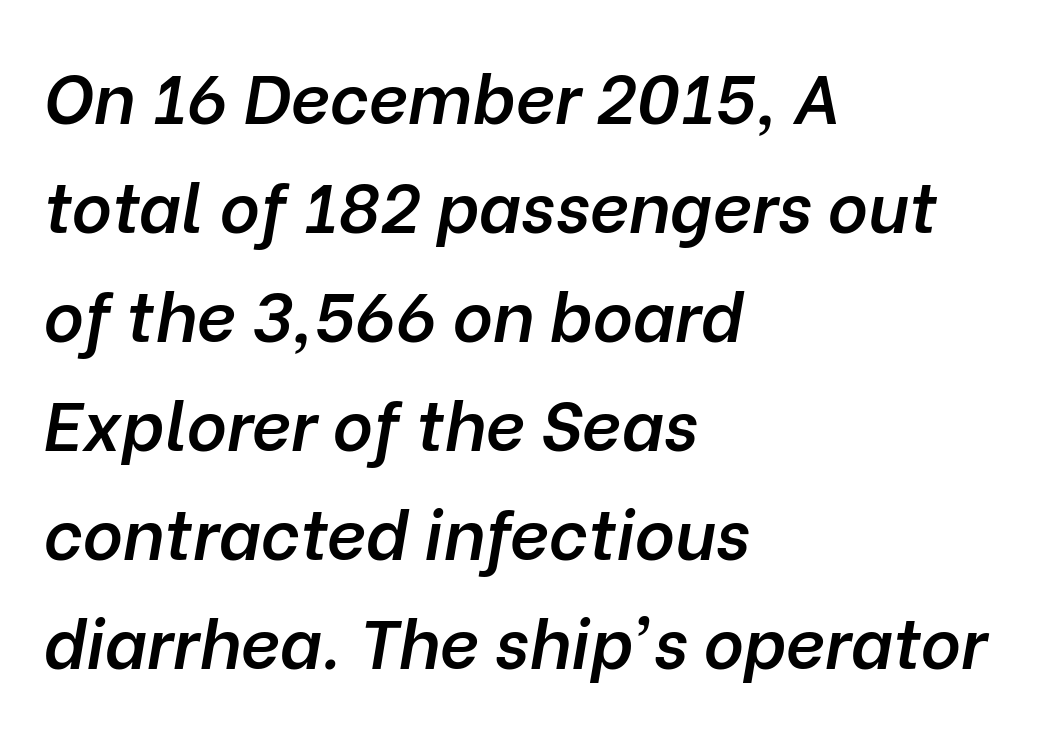
Q: Is the text bold? A: Semi-bold.
Q: Is the text italic (slanted)? A: Yes, it leans right by about 10 degrees.
Q: Is the text underlined? A: No.
Q: How is the paragraph aligned? A: Left-aligned.
Q: Is the spacing between letters normal or unusually wide? A: Normal.
Q: Is the spacing between lines tight, normal or loose? A: Normal.
Q: Width (condensed, normal, or wide)? A: Normal.
Q: Stroke contrast? A: Low.
Q: x-height? A: Medium.
Q: Monospaced? A: No.
